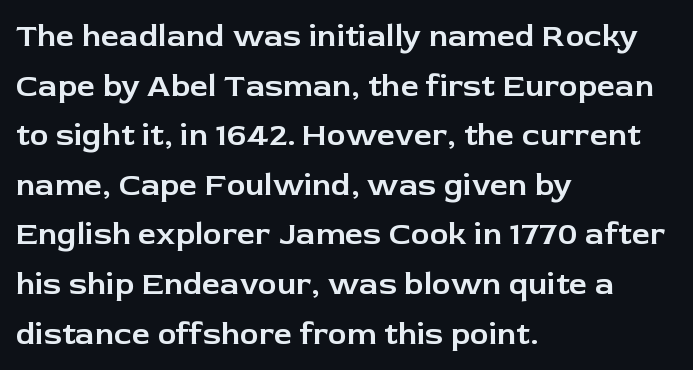
Normally led — the rows are evenly, conventionally spaced. The letters advance in unequal steps, a hallmark of proportional type. Honestly, the letter spacing is just normal — you wouldn't notice it. Short and long lines alike share a common starting point at left.
